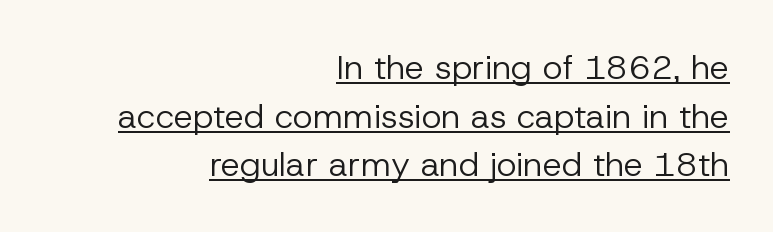
{"serif": "no", "italic": "no", "bold": "no", "weight": "regular", "width": "normal", "stroke_contrast": "low", "x_height": "medium", "monospaced": "no", "underline": "yes", "align": "right", "line_spacing": "normal", "line_spacing_ratio": 1.43, "letter_spacing": "normal", "letter_spacing_em": 0.0, "glyph_px": 34}
